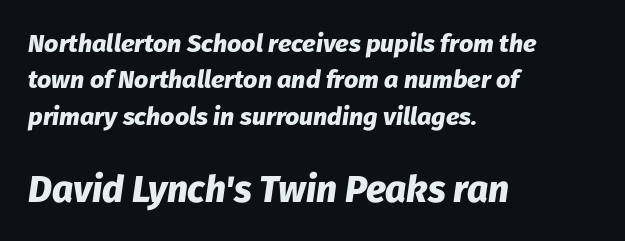
What's the leading like? Ordinary, nothing unusual. The text block is weighted toward the left margin, trailing off unevenly rightward. The face used here has the dense, thick strokes of a bold. Block two is the big one; block one sits smaller above it. Character widths vary here, with narrow letters taking less room than wide ones. Slanted lettering throughout.
